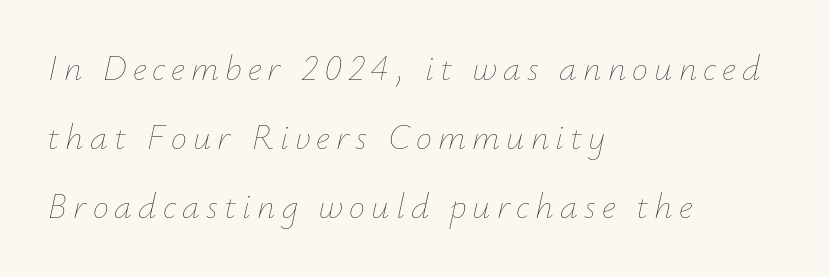
Q: Is the text bold? A: No.
Q: Is the text italic (slanted)? A: Yes, it leans right by about 12 degrees.
Q: Is the text underlined? A: No.
Q: How is the paragraph aligned? A: Left-aligned.
Q: Is the spacing between lines tight, normal or loose? A: Loose.
Q: Width (condensed, normal, or wide)? A: Normal.
Q: Stroke contrast? A: Low.
Q: x-height? A: Small.
Q: Monospaced? A: No.
